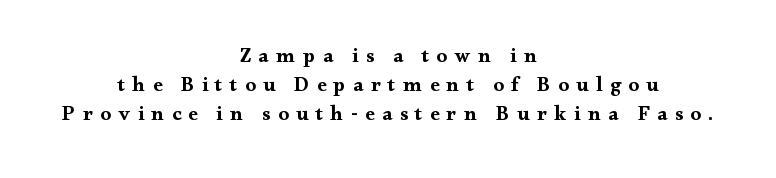
Q: Is the text italic (slanted)? A: No, it is upright.
Q: Is the text underlined? A: No.
Q: How is the paragraph aligned? A: Centered.
Q: Is the spacing between letters normal or unusually wide? A: Unusually wide.
Q: Is the spacing between lines tight, normal or loose? A: Normal.
